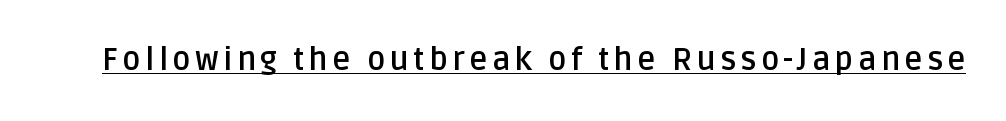
Pretty heavy lettering here — definitely bold. Do the characters align in a grid? No, the font is proportional. A typographer would call this underscored text. Notice how the stems are strictly vertical — no italics here. The typeface chosen for these lines omits serifs.
